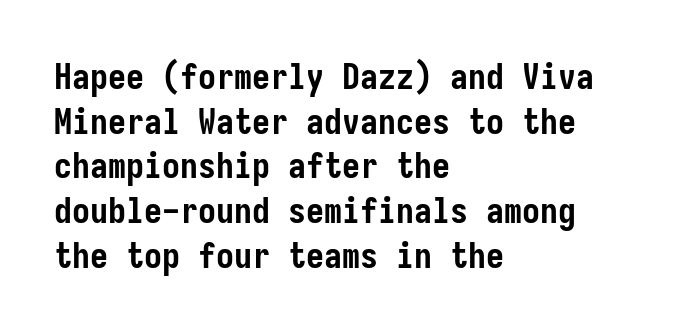
Q: Is the text bold? A: Yes.
Q: Is the text italic (slanted)? A: No, it is upright.
Q: Is the typeface a serif or a sans-serif typeface? A: Sans-serif.
Q: Is the text underlined? A: No.
Q: How is the paragraph aligned? A: Left-aligned.
Q: Is the spacing between letters normal or unusually wide? A: Normal.
Q: Width (condensed, normal, or wide)? A: Condensed.
Q: Stroke contrast? A: Low.
Q: x-height? A: Medium.
